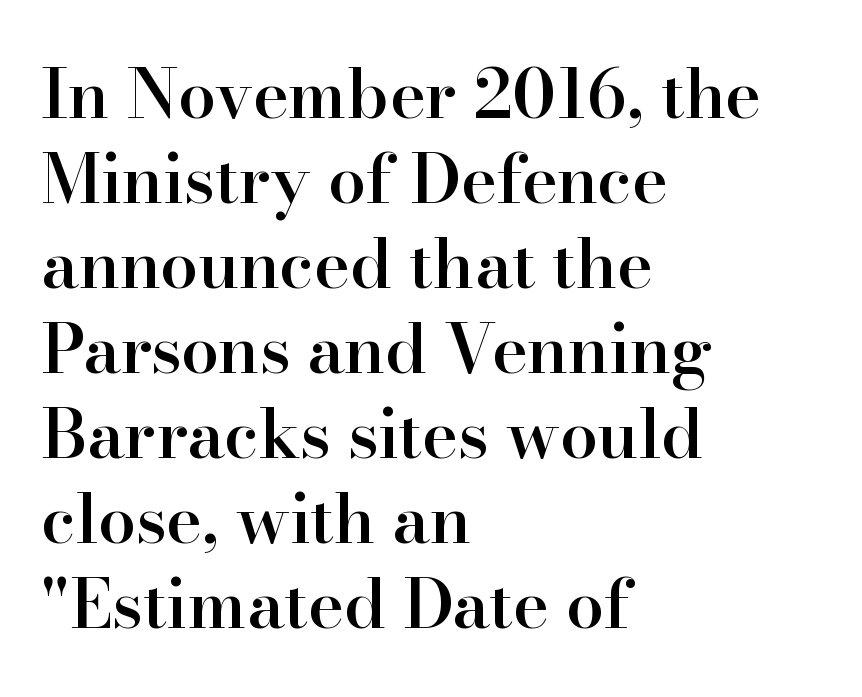
The image shows 68 px semibold serif type, upright; set left-aligned, normal line spacing (1.25x), normal letter spacing, not underlined; high stroke contrast and a small x-height.
